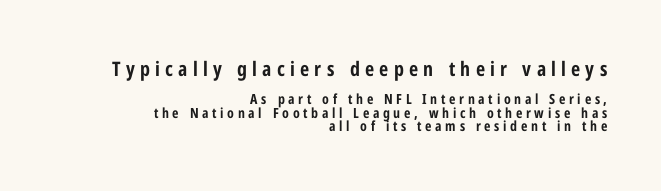
The image shows 20 px bold type, upright; set right-aligned, tight line spacing (0.96x), unusually wide letter spacing (+0.26 em), not underlined; the first (top) block is 1.43x larger.
